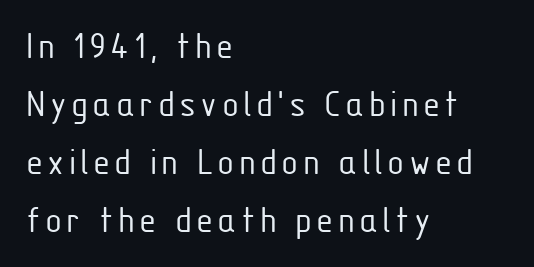
Q: Is the text bold? A: No.
Q: Is the text italic (slanted)? A: No, it is upright.
Q: Is the typeface a serif or a sans-serif typeface? A: Sans-serif.
Q: Is the text underlined? A: No.
Q: How is the paragraph aligned? A: Left-aligned.
Q: Is the spacing between lines tight, normal or loose? A: Normal.
Q: Width (condensed, normal, or wide)? A: Condensed.
Q: Stroke contrast? A: Low.
Q: x-height? A: Medium.
Q: Monospaced? A: No.
